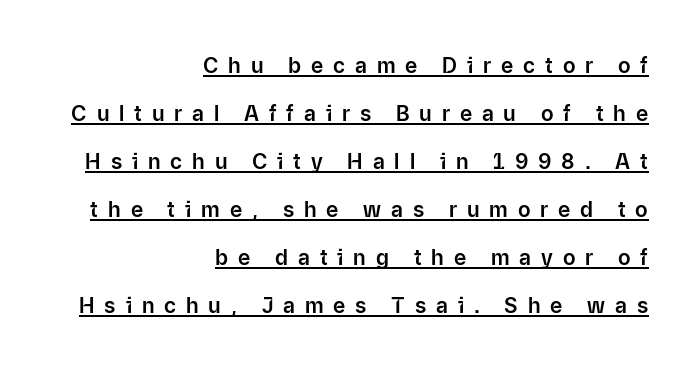
Is the block centered? No — it sits flush against the right margin. The letters stand upright; this is a roman face. Whoever set this chose breathing room over compactness in the vertical rhythm. The rendering uses the underline text-decoration.
